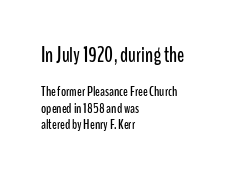
Q: Is the text italic (slanted)? A: No, it is upright.
Q: Is the text underlined? A: No.
Q: How is the paragraph aligned? A: Left-aligned.
Q: Is the spacing between letters normal or unusually wide? A: Normal.
Q: Which block of text is set in a larger size, the first (top) or the second (bottom)? A: The first (top) one.
